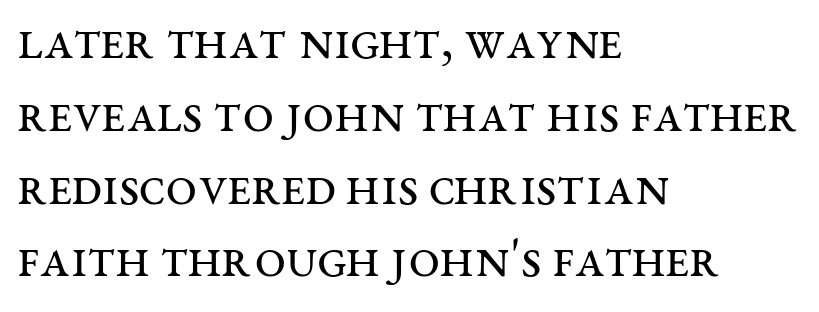
{"serif": "yes", "italic": "no", "bold": "no", "weight": "regular", "width": "wide", "stroke_contrast": "medium", "x_height": "large", "monospaced": "no", "underline": "no", "align": "left", "line_spacing": "normal", "line_spacing_ratio": 1.3, "letter_spacing": "normal", "letter_spacing_em": 0.0, "glyph_px": 56}
